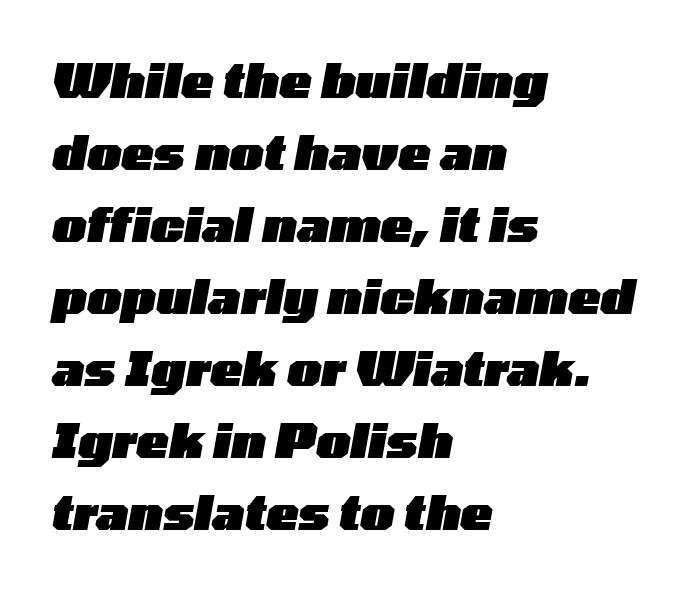
The image shows 48 px heavy, wide type, italic (leaning right); set left-aligned, normal line spacing (1.5x), normal letter spacing, not underlined; low stroke contrast and a medium x-height.
